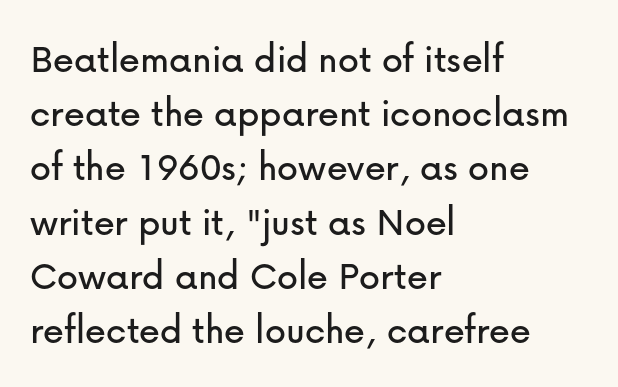
The image shows 42 px sans-serif type, upright; set left-aligned, normal line spacing (1.29x), normal letter spacing, not underlined; low stroke contrast and a medium x-height.
